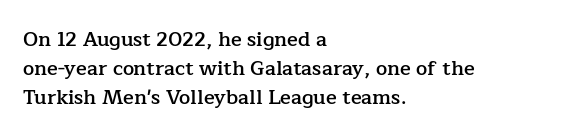
The image shows 20 px text type, upright; set left-aligned, normal line spacing (1.45x), normal letter spacing, not underlined.
